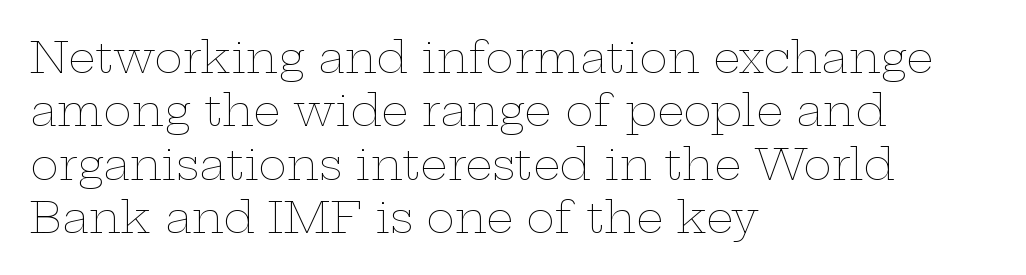
The image shows 43 px thin, wide type, upright; set left-aligned, line spacing 1.24x, normal letter spacing, not underlined; low stroke contrast and a medium x-height.
